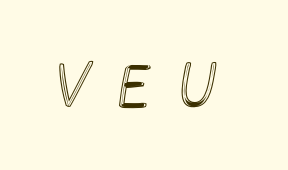
Q: Is the text underlined? A: No.
Q: Is the spacing between letters normal or unusually wide? A: Unusually wide.
Q: Width (condensed, normal, or wide)? A: Condensed.
Q: x-height? A: Large.
